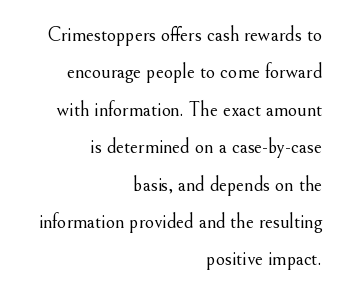
The image shows 20 px text type, upright; set right-aligned, line spacing 1.87x, normal letter spacing, not underlined.
